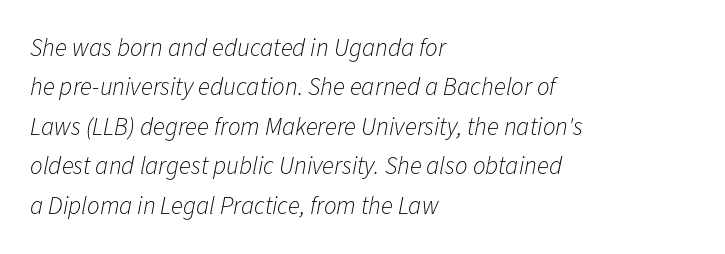
The image shows 25 px text type, italic (leaning right); set left-aligned, normal line spacing (1.58x), normal letter spacing, not underlined.
